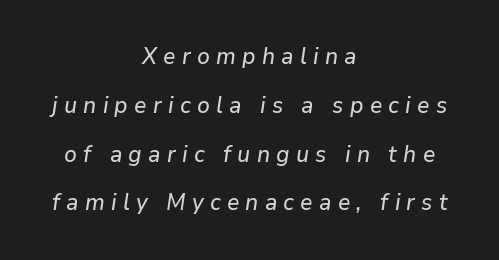
You could only call the tracking loose — the letters float apart. A clean baseline with only descenders dipping below it. Reading down the block, each line starts at a different indent, mirrored at its end. Notice the wide empty band between every row — that's loose leading. In terms of posture, this sample is oblique.
